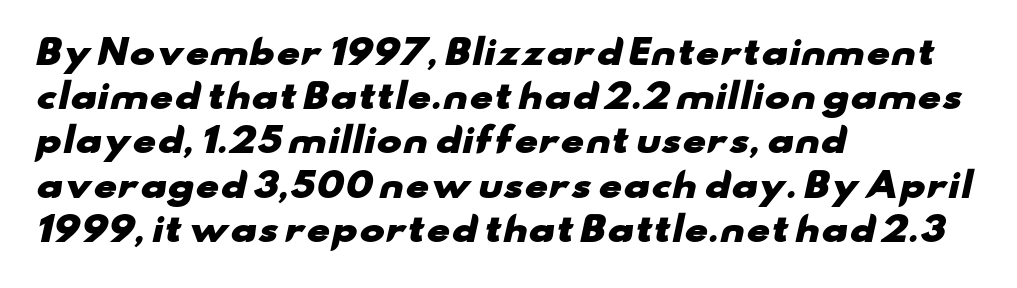
Line beginnings align vertically; line endings do not. Letters rest on an invisible, unmarked baseline. Does the type have serifs? No, each stem ends abruptly. These lines keep a tight, regular rhythm from letter to letter.
